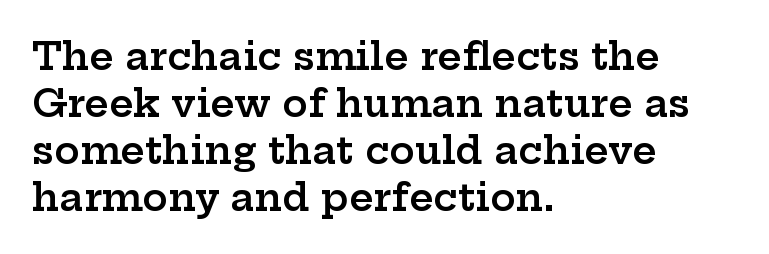
{"serif": "yes", "italic": "no", "bold": "semi", "weight": "semibold", "width": "wide", "stroke_contrast": "low", "x_height": "medium", "monospaced": "no", "underline": "no", "align": "left", "line_spacing_ratio": 1.24, "letter_spacing": "normal", "letter_spacing_em": 0.0, "glyph_px": 38}
